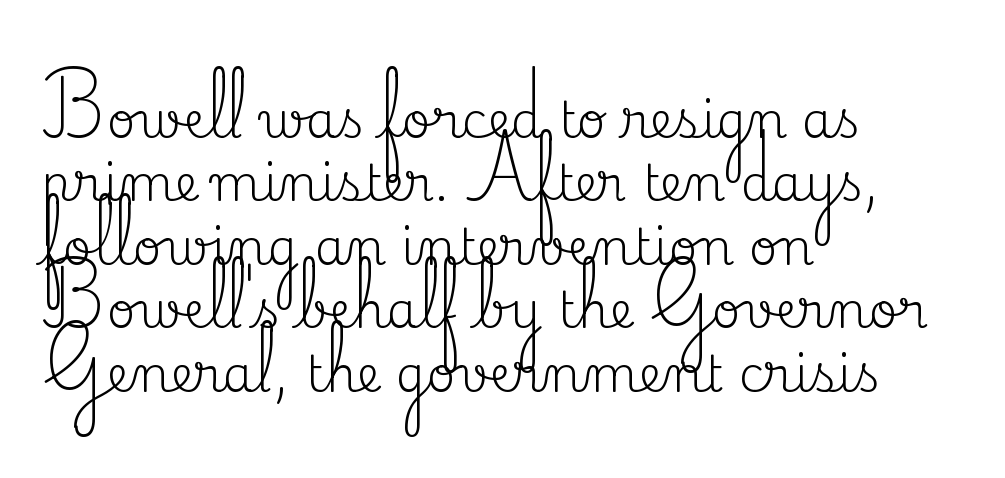
{"serif": "yes", "italic": "no", "bold": "no", "weight": "regular", "width": "normal", "stroke_contrast": "medium", "x_height": "small", "monospaced": "no", "underline": "no", "align": "left", "line_spacing": "normal", "line_spacing_ratio": 1.27, "letter_spacing": "normal", "letter_spacing_em": 0.0, "glyph_px": 50}
